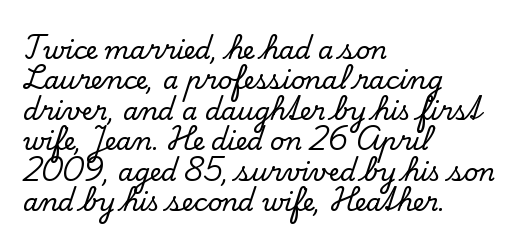
{"underline": "no", "align": "left", "line_spacing_ratio": 1.22, "letter_spacing": "normal", "letter_spacing_em": 0.0, "glyph_px": 25}
